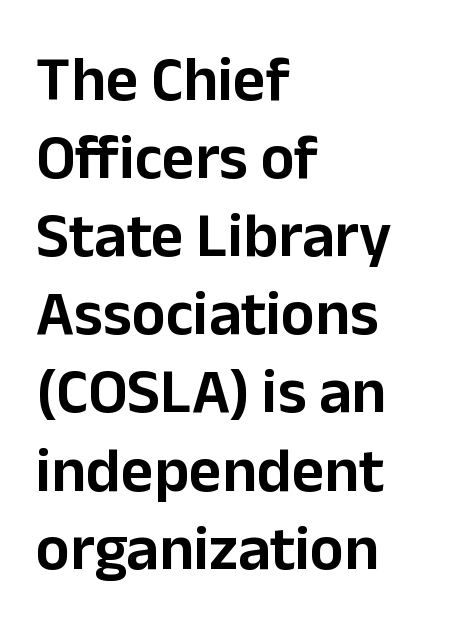
{"serif": "no", "italic": "no", "width": "normal", "stroke_contrast": "low", "x_height": "medium", "monospaced": "no", "underline": "no", "align": "left", "line_spacing_ratio": 1.24, "letter_spacing": "normal", "letter_spacing_em": 0.0, "glyph_px": 63}
